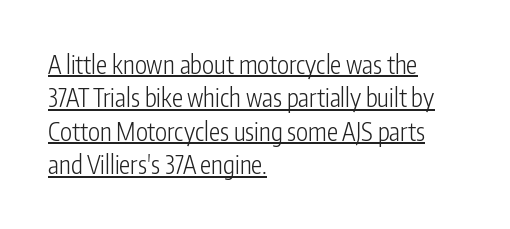
The image shows 25 px text type, upright; set left-aligned, normal line spacing (1.34x), normal letter spacing, underlined.
